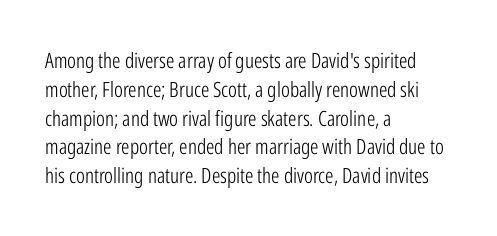
Q: Is the text bold? A: No.
Q: Is the text italic (slanted)? A: No, it is upright.
Q: Is the text underlined? A: No.
Q: How is the paragraph aligned? A: Left-aligned.
Q: Is the spacing between letters normal or unusually wide? A: Normal.
Q: Is the spacing between lines tight, normal or loose? A: Normal.
